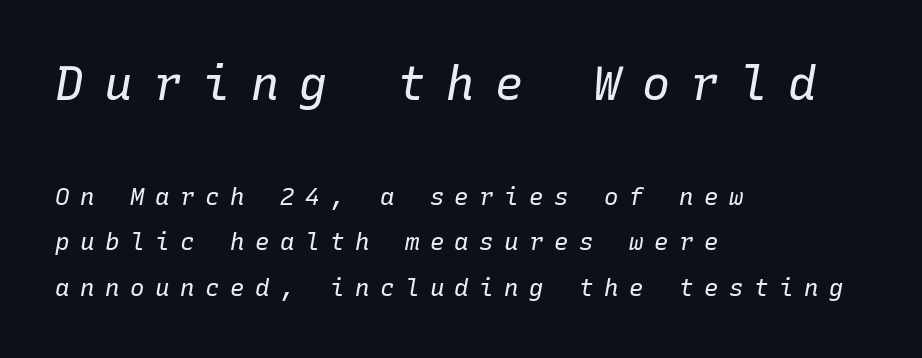
The words here are not underlined. It's the slanting kind of type. No letter is thick-stroked: the sample isn't bold. Between one letter and the next there's a generous, obvious gap. You could count columns in this text — the font is strictly monospaced.
